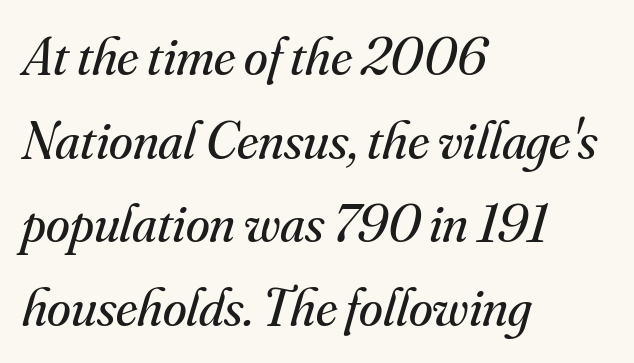
The specimen reads as italic at a glance. Quick note: underline off. Regarding serifs, this sample has them. Do the characters align in a grid? No, the font is proportional.
